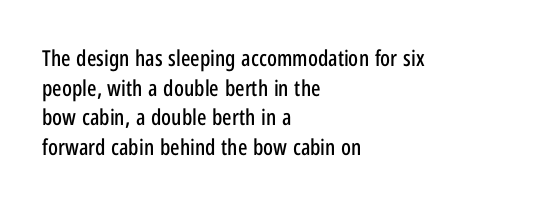
{"italic": "no", "underline": "no", "align": "left", "line_spacing": "normal", "line_spacing_ratio": 1.35, "letter_spacing": "normal", "letter_spacing_em": 0.0, "glyph_px": 22}
